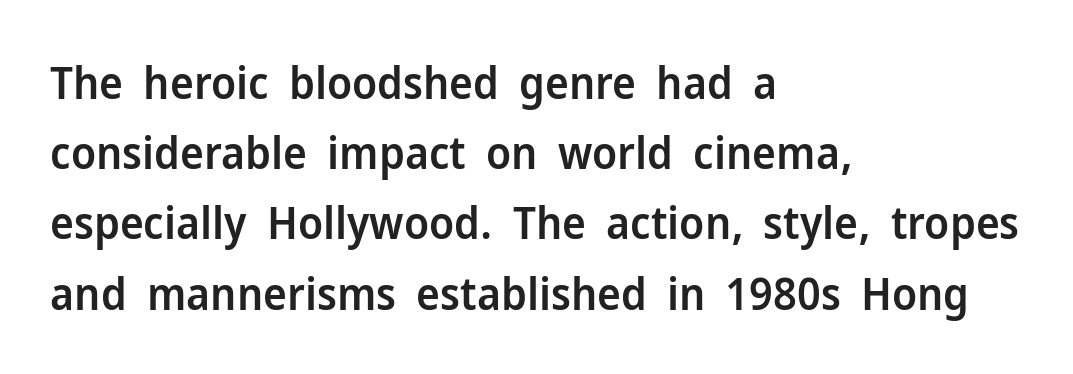
{"serif": "no", "italic": "no", "bold": "semi", "weight": "semibold", "width": "normal", "stroke_contrast": "low", "x_height": "medium", "monospaced": "no", "underline": "no", "align": "left", "line_spacing": "normal", "line_spacing_ratio": 1.56, "letter_spacing": "normal", "letter_spacing_em": 0.0, "glyph_px": 45}
